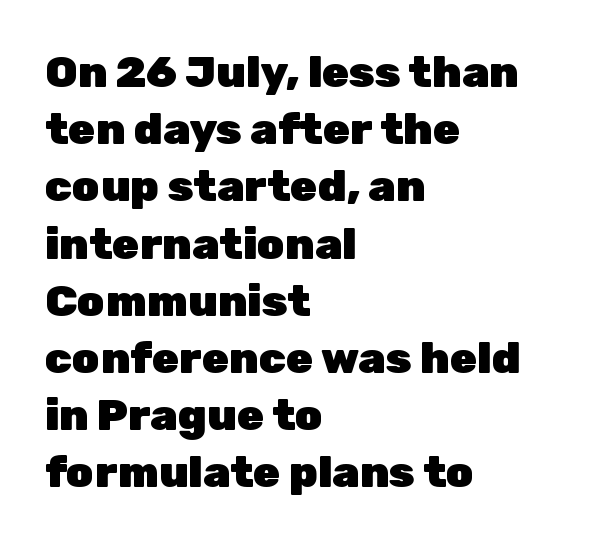
Q: Is the text bold? A: Yes.
Q: Is the text italic (slanted)? A: No, it is upright.
Q: Is the typeface a serif or a sans-serif typeface? A: Sans-serif.
Q: Is the text underlined? A: No.
Q: How is the paragraph aligned? A: Left-aligned.
Q: Is the spacing between letters normal or unusually wide? A: Normal.
Q: Is the spacing between lines tight, normal or loose? A: Normal.
Q: Width (condensed, normal, or wide)? A: Normal.
Q: Stroke contrast? A: Low.
Q: x-height? A: Medium.
Q: Monospaced? A: No.
